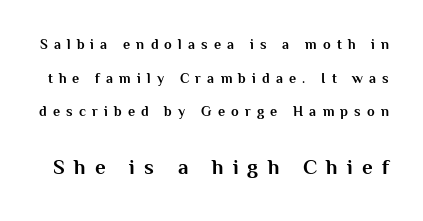
Scale increases going downward across the two blocks. These lines were composed using upright roman letters. The space between consecutive lines is lavish. Quick note: underline off. Substantial extra tracking has been applied to these lines. How heavy is the stroke? Heavy — this is a bold.
